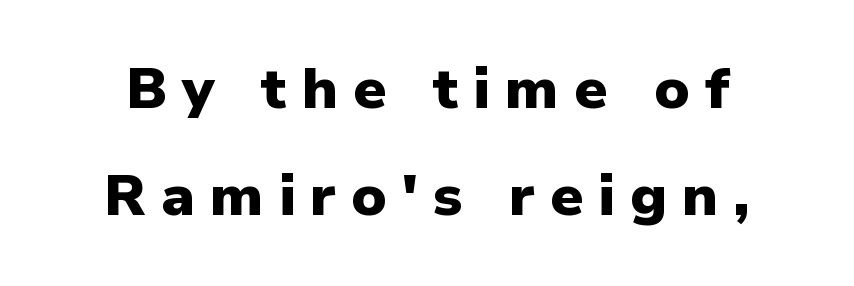
Q: Is the text bold? A: Yes.
Q: Is the text italic (slanted)? A: No, it is upright.
Q: Is the typeface a serif or a sans-serif typeface? A: Sans-serif.
Q: Is the text underlined? A: No.
Q: Is the spacing between letters normal or unusually wide? A: Unusually wide.
Q: Width (condensed, normal, or wide)? A: Normal.
Q: Stroke contrast? A: Low.
Q: x-height? A: Medium.
Q: Monospaced? A: No.
